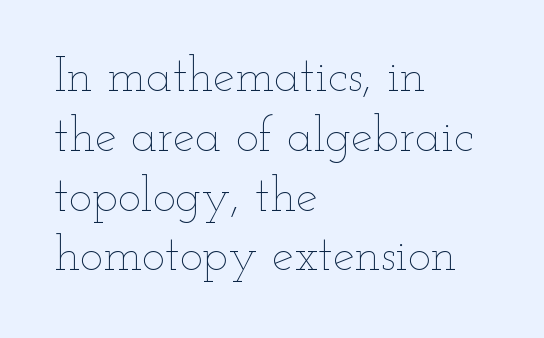
{"italic": "no", "bold": "no", "weight": "thin", "width": "wide", "stroke_contrast": "low", "x_height": "small", "monospaced": "no", "underline": "no", "align": "left", "line_spacing_ratio": 1.22, "letter_spacing": "normal", "letter_spacing_em": 0.0, "glyph_px": 49}
